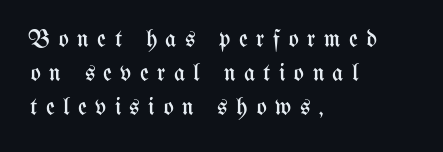
Q: Is the text bold? A: No.
Q: Is the text italic (slanted)? A: No, it is upright.
Q: Is the text underlined? A: No.
Q: How is the paragraph aligned? A: Left-aligned.
Q: Is the spacing between letters normal or unusually wide? A: Unusually wide.
Q: Is the spacing between lines tight, normal or loose? A: Normal.
